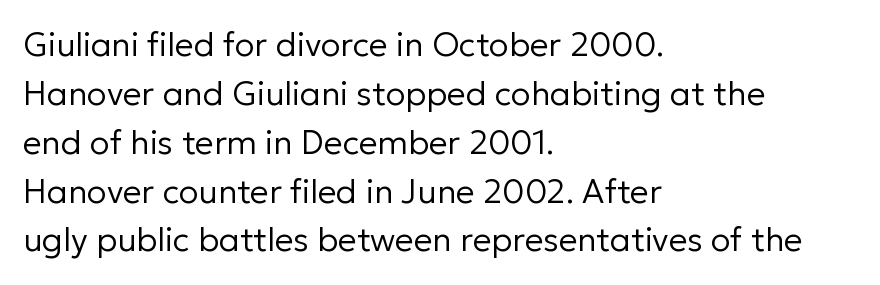
Q: Is the text bold? A: No.
Q: Is the text italic (slanted)? A: No, it is upright.
Q: Is the typeface a serif or a sans-serif typeface? A: Sans-serif.
Q: Is the text underlined? A: No.
Q: How is the paragraph aligned? A: Left-aligned.
Q: Is the spacing between letters normal or unusually wide? A: Normal.
Q: Is the spacing between lines tight, normal or loose? A: Normal.
Q: Width (condensed, normal, or wide)? A: Normal.
Q: Stroke contrast? A: Low.
Q: x-height? A: Medium.
Q: Monospaced? A: No.
